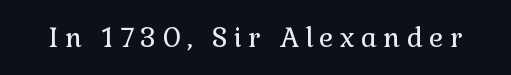
The image shows 27 px text type, upright; set unusually wide letter spacing (+0.23 em), not underlined.
